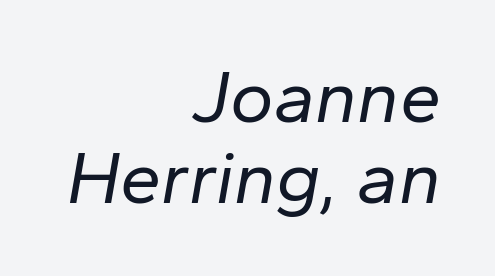
{"italic": "yes", "lean": "right", "slant_degrees": 10, "bold": "no", "weight": "regular", "width": "normal", "stroke_contrast": "low", "x_height": "medium", "monospaced": "no", "underline": "no", "align": "right", "line_spacing": "tight", "line_spacing_ratio": 1.09, "letter_spacing": "normal", "letter_spacing_em": 0.0, "glyph_px": 74}
